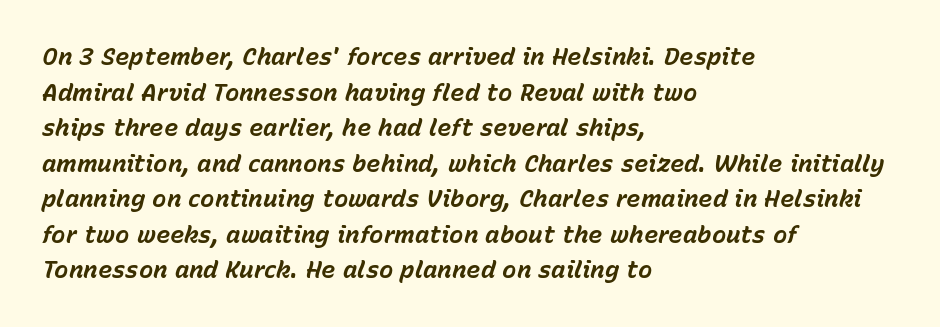
Q: Is the text bold? A: Yes.
Q: Is the text italic (slanted)? A: Yes, it leans right by about 15 degrees.
Q: Is the text underlined? A: No.
Q: How is the paragraph aligned? A: Left-aligned.
Q: Is the spacing between letters normal or unusually wide? A: Normal.
Q: Is the spacing between lines tight, normal or loose? A: Normal.
